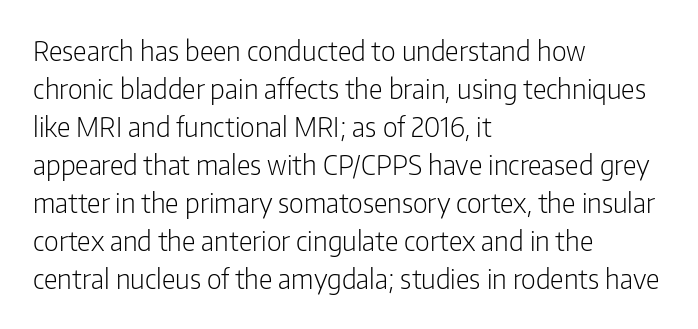
{"italic": "no", "bold": "no", "underline": "no", "align": "left", "line_spacing": "normal", "line_spacing_ratio": 1.41, "letter_spacing": "normal", "letter_spacing_em": 0.0, "glyph_px": 27}
